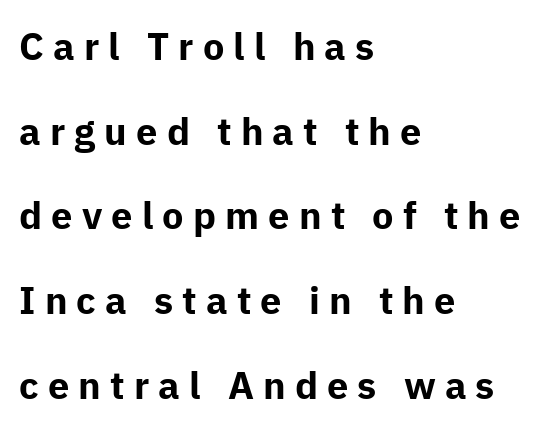
Q: Is the text bold? A: Yes.
Q: Is the text italic (slanted)? A: No, it is upright.
Q: Is the typeface a serif or a sans-serif typeface? A: Sans-serif.
Q: Is the text underlined? A: No.
Q: How is the paragraph aligned? A: Left-aligned.
Q: Is the spacing between letters normal or unusually wide? A: Unusually wide.
Q: Is the spacing between lines tight, normal or loose? A: Loose.
Q: Width (condensed, normal, or wide)? A: Normal.
Q: Stroke contrast? A: Low.
Q: x-height? A: Medium.
Q: Monospaced? A: No.
